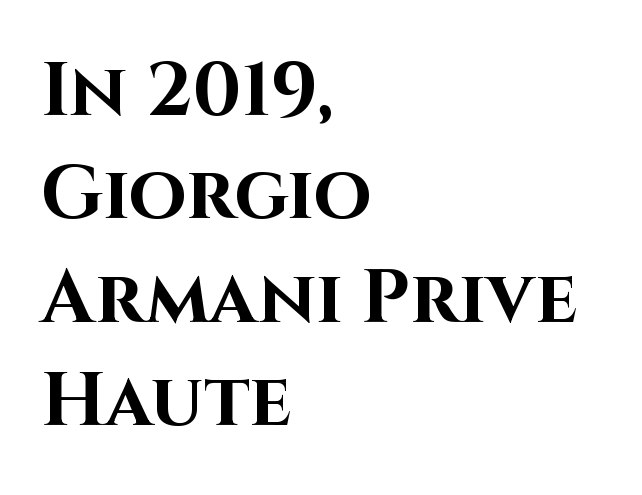
Normally led — the rows are evenly, conventionally spaced. Teacher's note: observe the even left margin — that is flush-left alignment. Quick note: underline off. Character widths vary here, with narrow letters taking less room than wide ones. These lines keep a tight, regular rhythm from letter to letter.
